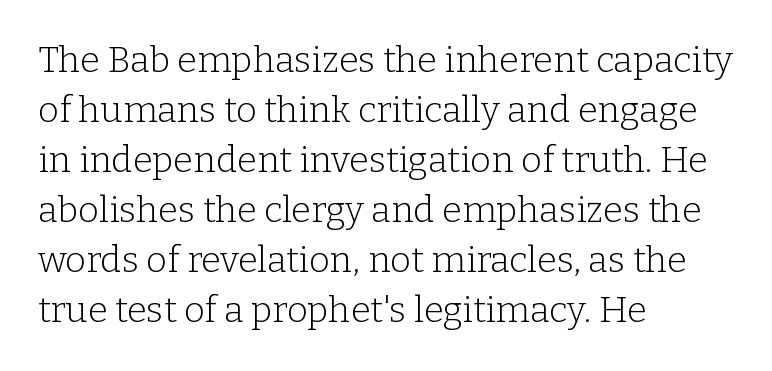
{"serif": "yes", "italic": "no", "bold": "no", "weight": "light", "width": "normal", "stroke_contrast": "low", "x_height": "medium", "monospaced": "no", "underline": "no", "align": "left", "line_spacing": "normal", "line_spacing_ratio": 1.39, "letter_spacing": "normal", "letter_spacing_em": 0.0, "glyph_px": 36}
